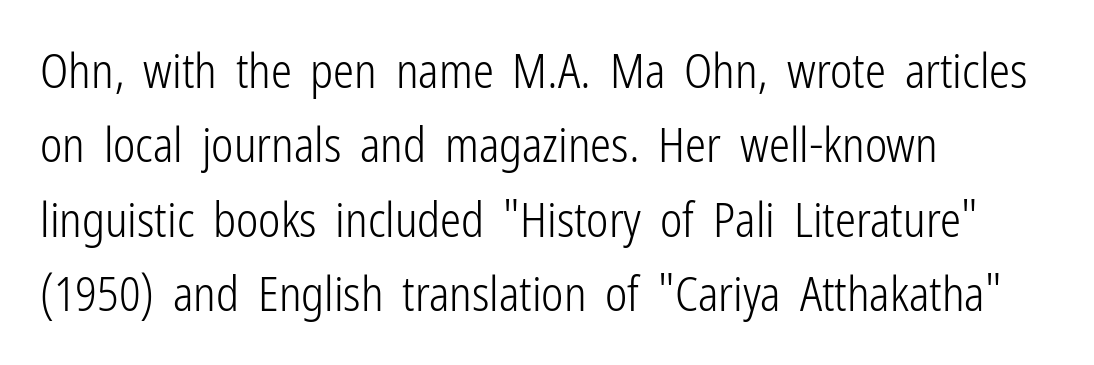
Q: Is the text bold? A: No.
Q: Is the text italic (slanted)? A: No, it is upright.
Q: Is the typeface a serif or a sans-serif typeface? A: Sans-serif.
Q: Is the text underlined? A: No.
Q: How is the paragraph aligned? A: Left-aligned.
Q: Is the spacing between letters normal or unusually wide? A: Normal.
Q: Is the spacing between lines tight, normal or loose? A: Normal.
Q: Width (condensed, normal, or wide)? A: Condensed.
Q: Stroke contrast? A: Low.
Q: x-height? A: Medium.
Q: Monospaced? A: No.
